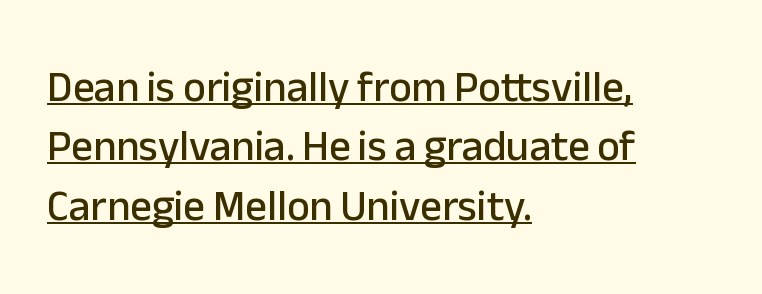
{"serif": "no", "italic": "no", "width": "normal", "stroke_contrast": "low", "x_height": "medium", "monospaced": "no", "underline": "yes", "align": "left", "line_spacing": "normal", "line_spacing_ratio": 1.38, "letter_spacing": "normal", "letter_spacing_em": 0.0, "glyph_px": 43}
